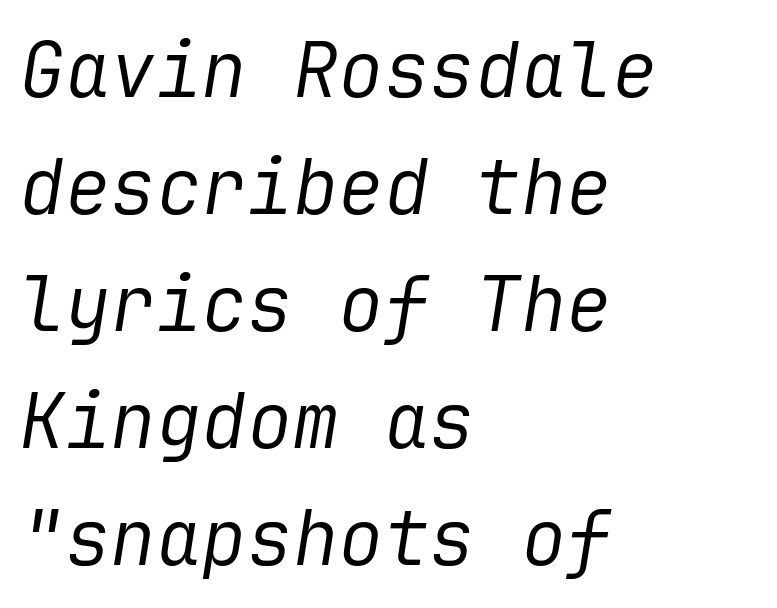
Leading matches the norm, producing a regular column. Standard letterfit; no display-style spreading of the glyphs. Is this a heavy cut? Hardly; it is regular or lighter. Compared with ordinary roman type, these characters are visibly tilted. Lines of text with bare space underneath. Casual observation: everything's shoved over to the left.
